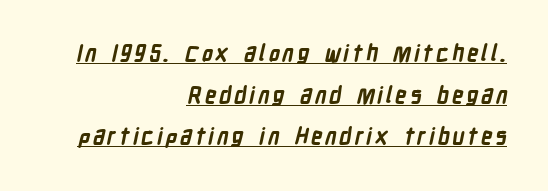
{"bold": "yes", "underline": "yes", "align": "right", "line_spacing_ratio": 1.89, "glyph_px": 22}
